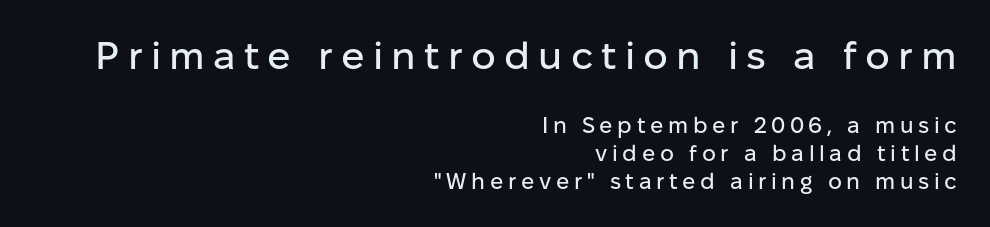
This rendering features lettering with no underline. The passage is arranged like a letterhead date or caption credit — flush right. The typeface chosen for these lines omits serifs. What's the leading like? Ordinary, nothing unusual.
